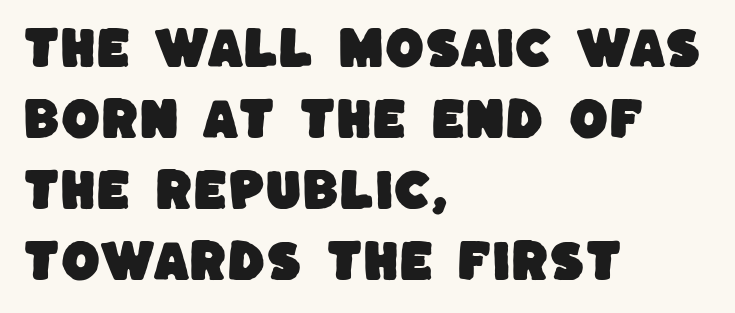
{"serif": "no", "width": "normal", "stroke_contrast": "low", "x_height": "large", "monospaced": "no", "underline": "no", "align": "left", "line_spacing": "normal", "line_spacing_ratio": 1.58, "letter_spacing": "normal", "letter_spacing_em": 0.0, "glyph_px": 45}
